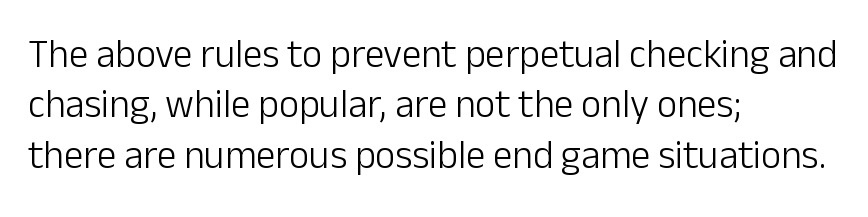
Q: Is the text bold? A: No.
Q: Is the text italic (slanted)? A: No, it is upright.
Q: Is the typeface a serif or a sans-serif typeface? A: Sans-serif.
Q: Is the text underlined? A: No.
Q: How is the paragraph aligned? A: Left-aligned.
Q: Is the spacing between letters normal or unusually wide? A: Normal.
Q: Is the spacing between lines tight, normal or loose? A: Normal.
Q: Width (condensed, normal, or wide)? A: Normal.
Q: Stroke contrast? A: Low.
Q: x-height? A: Medium.
Q: Monospaced? A: No.
